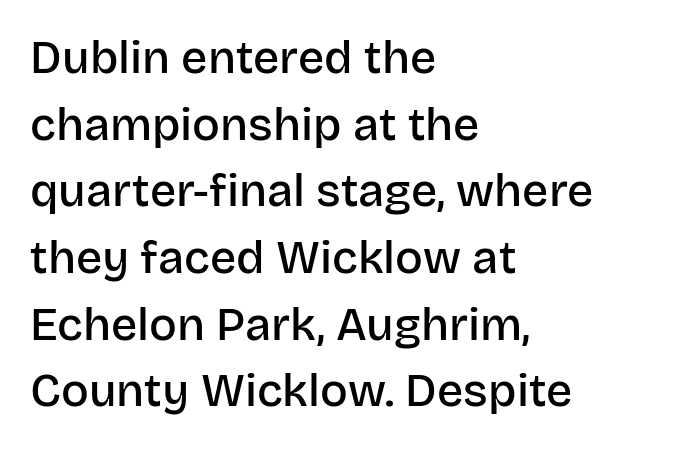
{"serif": "no", "italic": "no", "bold": "semi", "weight": "semibold", "width": "normal", "stroke_contrast": "low", "x_height": "large", "monospaced": "no", "underline": "no", "align": "left", "line_spacing": "normal", "line_spacing_ratio": 1.45, "letter_spacing": "normal", "letter_spacing_em": 0.0, "glyph_px": 46}
